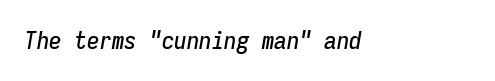
Words float on clear page, feet unadorned. The typography opts for an oblique posture over an upright one. Glyph-to-glyph distance matches everyday printed text.
